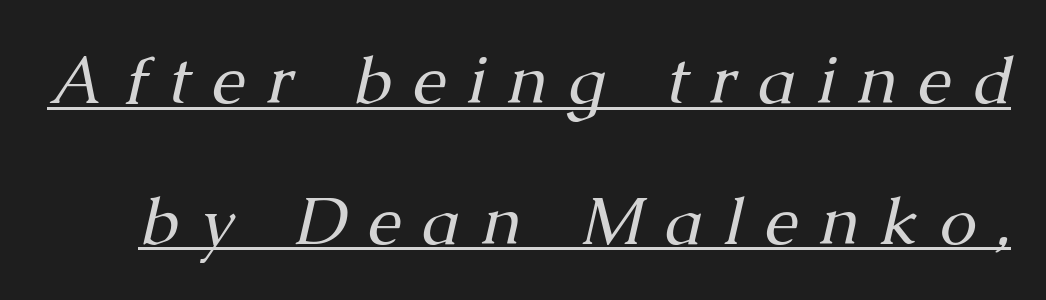
{"serif": "yes", "italic": "yes", "lean": "right", "slant_degrees": 13, "bold": "no", "weight": "regular", "width": "normal", "stroke_contrast": "medium", "x_height": "medium", "monospaced": "no", "underline": "yes", "line_spacing": "loose", "line_spacing_ratio": 2.1, "letter_spacing": "wide", "letter_spacing_em": 0.32, "glyph_px": 67}
